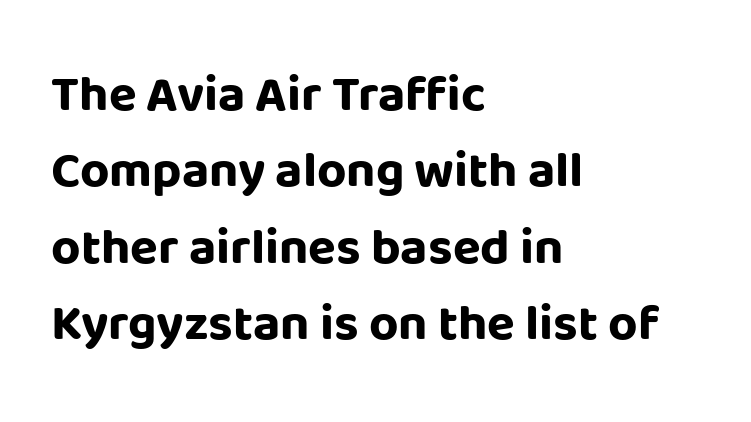
The face used here is proportionally spaced, like ordinary book or web type. The strokes are fattened all the way to bold. Check the space under the baseline: it is left empty. The lettering holds an erect, upright posture throughout. The passage shown is typeset with a sans-serif family.
